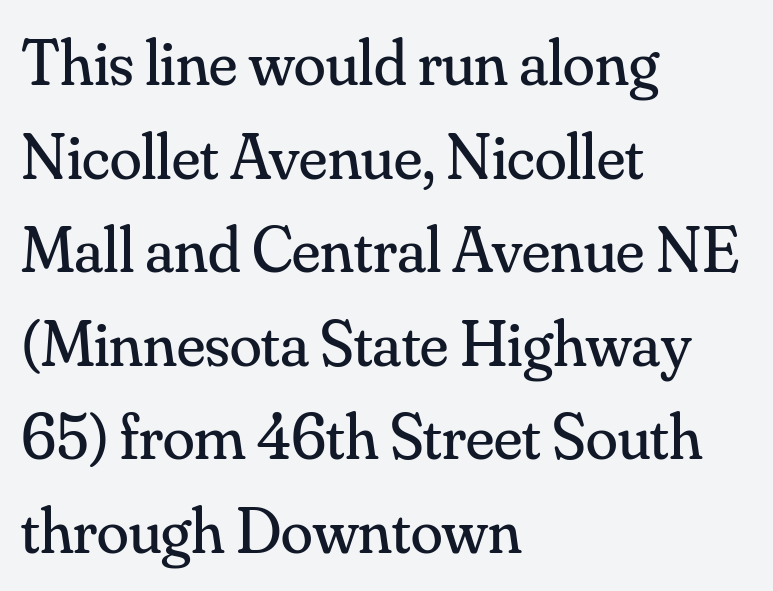
{"serif": "yes", "italic": "no", "bold": "no", "weight": "regular", "width": "normal", "stroke_contrast": "medium", "x_height": "small", "monospaced": "no", "underline": "no", "align": "left", "line_spacing": "normal", "line_spacing_ratio": 1.44, "letter_spacing": "normal", "letter_spacing_em": 0.0, "glyph_px": 65}
